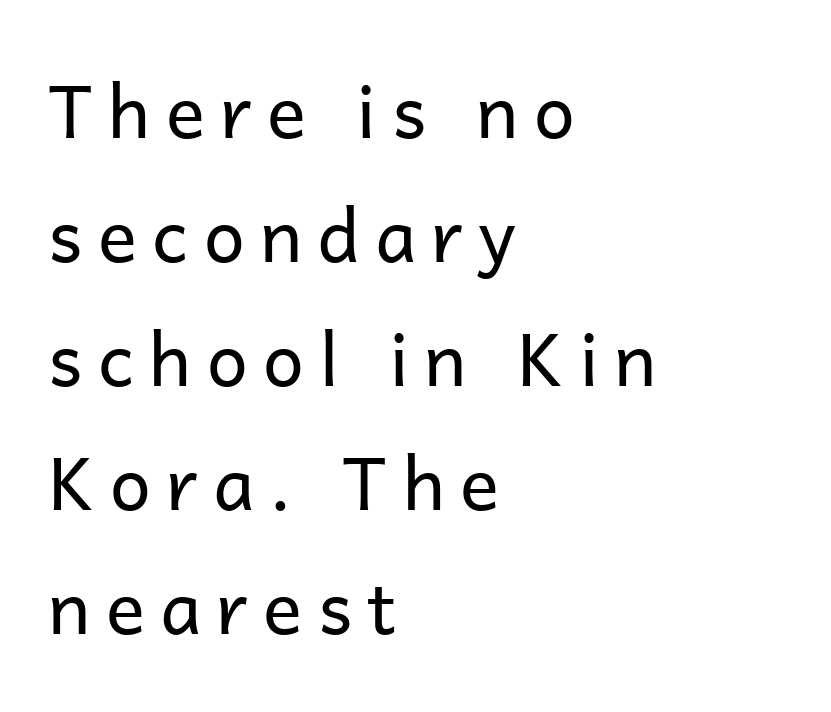
{"serif": "no", "italic": "no", "bold": "no", "weight": "regular", "width": "normal", "stroke_contrast": "low", "x_height": "medium", "monospaced": "no", "underline": "no", "align": "left", "line_spacing": "normal", "line_spacing_ratio": 1.7, "letter_spacing": "wide", "letter_spacing_em": 0.21, "glyph_px": 73}
